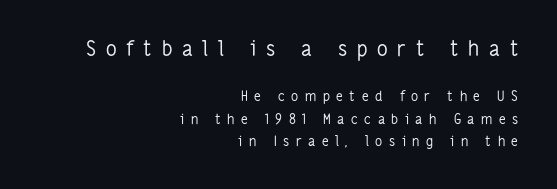
{"italic": "no", "bold": "no", "underline": "no", "align": "right", "line_spacing": "normal", "line_spacing_ratio": 1.6, "letter_spacing": "wide", "letter_spacing_em": 0.47, "larger_block": "first", "size_ratio": 1.5, "glyph_px": 21}
